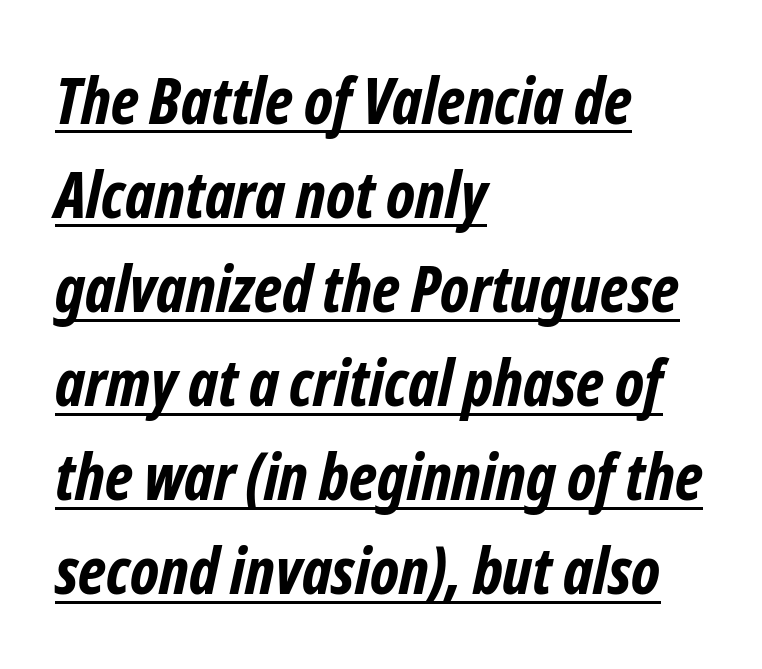
Each line starts at the same left margin while the right side varies. Tracking value appears to be zero — textbook default spacing. A normal amount of white space separates one row of letters from the next. The rendered words wear a rule along their underside. This is heavy type, rendered in bold.
